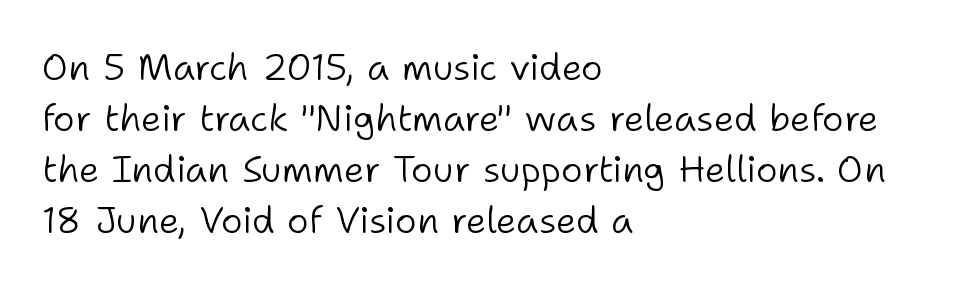
Posture: straight, roman, zero tilt. The face looks like a standard text weight, possibly lighter. Do the characters align in a grid? No, the font is proportional. Just letters on the line, the space beneath them empty. This sample keeps an unexceptional amount of space between lines.
